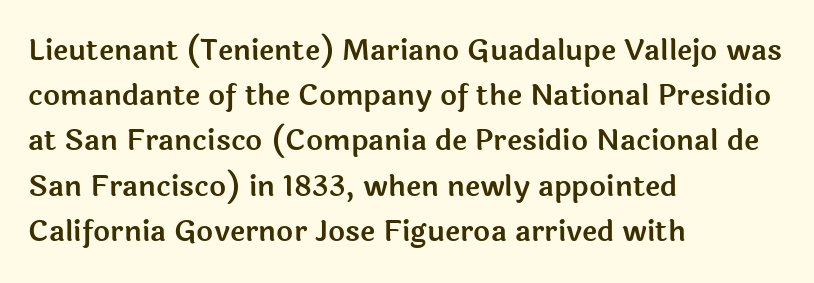
Q: Is the text italic (slanted)? A: No, it is upright.
Q: Is the typeface a serif or a sans-serif typeface? A: Sans-serif.
Q: Is the text underlined? A: No.
Q: How is the paragraph aligned? A: Left-aligned.
Q: Is the spacing between letters normal or unusually wide? A: Normal.
Q: Is the spacing between lines tight, normal or loose? A: Normal.
Q: Width (condensed, normal, or wide)? A: Normal.
Q: x-height? A: Medium.
Q: Monospaced? A: No.
